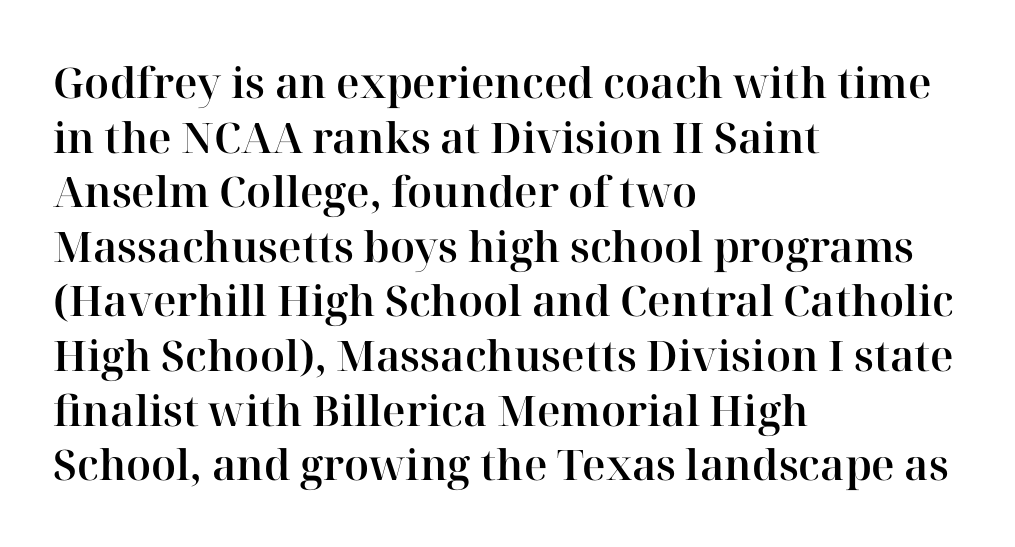
Honestly, the row spacing looks completely unremarkable. Typographically, this falls in the serif category. Upright lettering throughout. Type without underlining. A student would call this left alignment; a typographer would say flush left, rag right.
